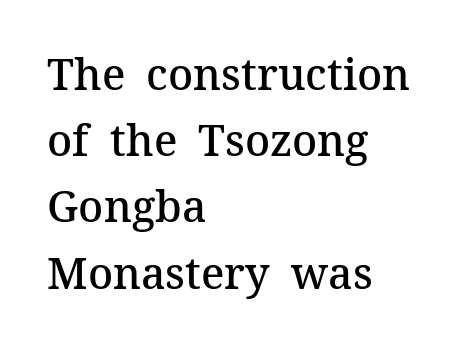
Q: Is the text bold? A: Semi-bold.
Q: Is the text italic (slanted)? A: No, it is upright.
Q: Is the typeface a serif or a sans-serif typeface? A: Serif.
Q: Is the text underlined? A: No.
Q: How is the paragraph aligned? A: Left-aligned.
Q: Is the spacing between letters normal or unusually wide? A: Normal.
Q: Is the spacing between lines tight, normal or loose? A: Normal.
Q: Width (condensed, normal, or wide)? A: Normal.
Q: Stroke contrast? A: Medium.
Q: x-height? A: Medium.
Q: Monospaced? A: No.
